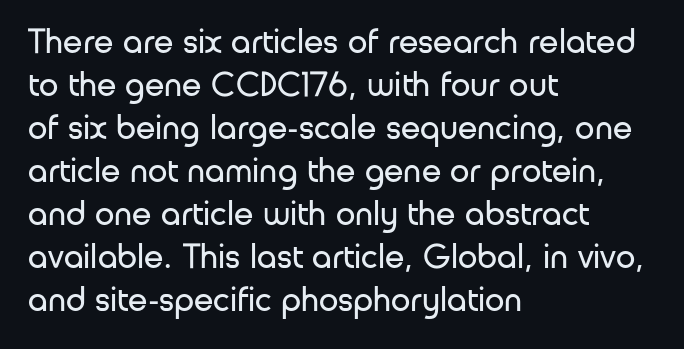
The image shows 35 px regular-weight sans-serif type, upright; set left-aligned, line spacing 1.23x, normal letter spacing, not underlined; low stroke contrast and a medium x-height.
